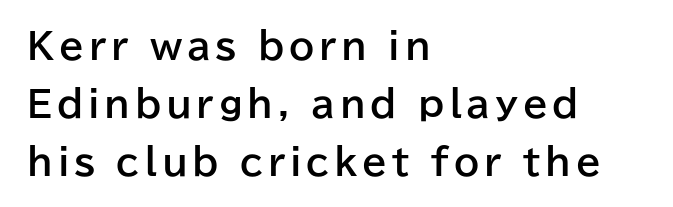
The image shows 36 px bold sans-serif type, upright; set left-aligned, normal line spacing (1.61x), not underlined; low stroke contrast and a medium x-height.
